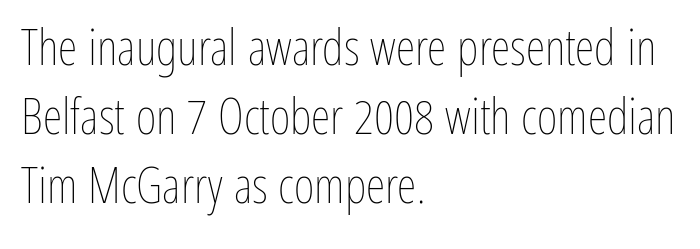
The image shows 50 px thin, condensed type, upright; set left-aligned, normal line spacing (1.38x), normal letter spacing, not underlined; low stroke contrast and a medium x-height.
